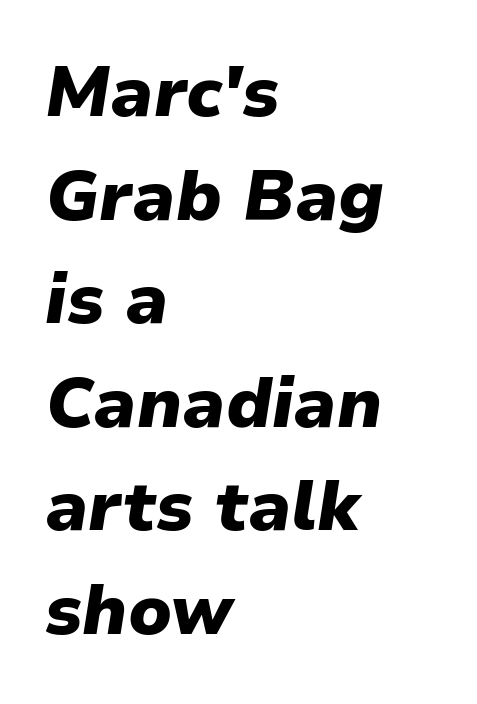
The image shows 70 px heavy type, italic (leaning right); set left-aligned, normal line spacing (1.48x), normal letter spacing, not underlined; low stroke contrast and a medium x-height.
